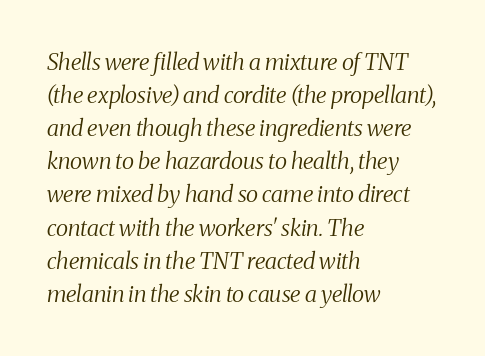
Teacher's note: observe the even left margin — that is flush-left alignment. The letterforms sit shoulder to shoulder at normal distance. The weight would be labelled regular, book, light, or lighter still. These lines were composed using italics. Evenly set lines give the paragraph a standard silhouette.
